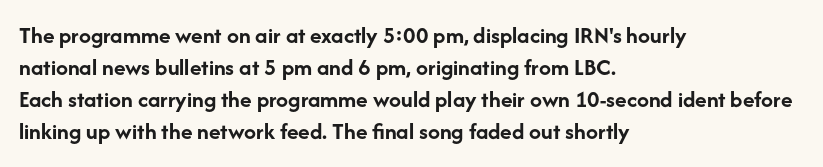
Q: Is the text bold? A: Yes.
Q: Is the text italic (slanted)? A: No, it is upright.
Q: Is the text underlined? A: No.
Q: How is the paragraph aligned? A: Left-aligned.
Q: Is the spacing between letters normal or unusually wide? A: Normal.
Q: Is the spacing between lines tight, normal or loose? A: Normal.
